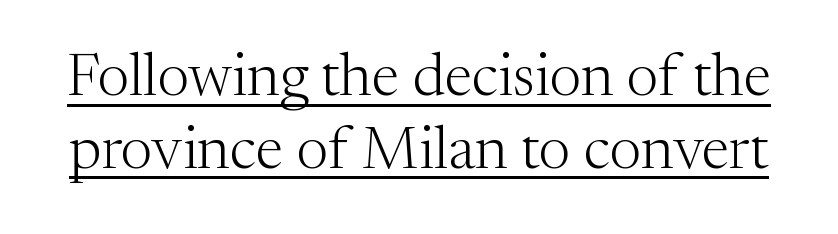
The image shows 60 px light serif type, upright; set line spacing 1.21x, normal letter spacing, underlined; medium stroke contrast and a medium x-height.
